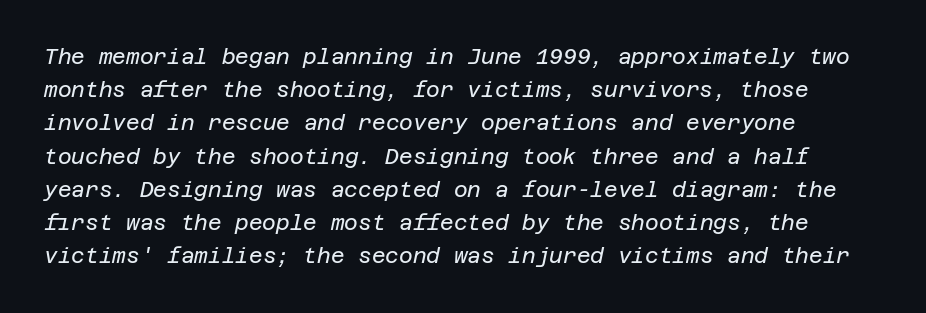
The image shows 21 px text type, italic (leaning right); set left-aligned, normal line spacing (1.58x), normal letter spacing, not underlined.
